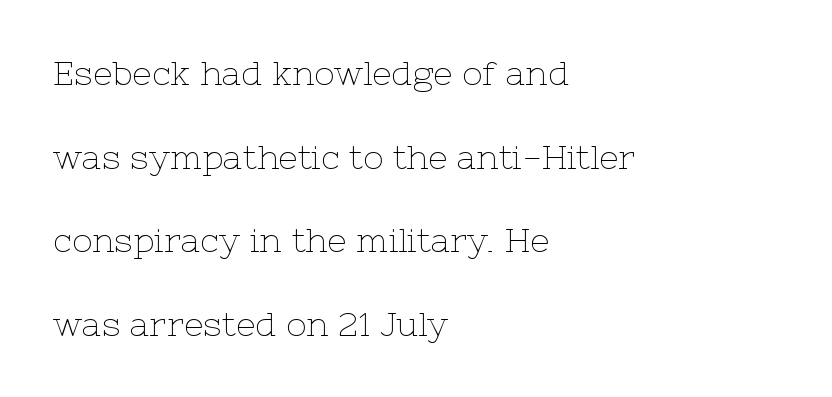
Which margin do the lines hug? The left one — the right edge is uneven. The lettering holds an erect, upright posture throughout. Caption: standard tracking, unaltered. These lines are composed in type with serifs. The passage shown is not underscored anywhere. The font sits on the lighter half of the weight spectrum, regular included.
